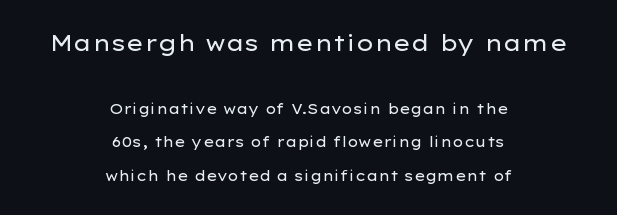
The image shows 22 px text type, upright; set centered, loose line spacing (2.41x), normal letter spacing, not underlined; the first (top) block is 1.57x larger.
